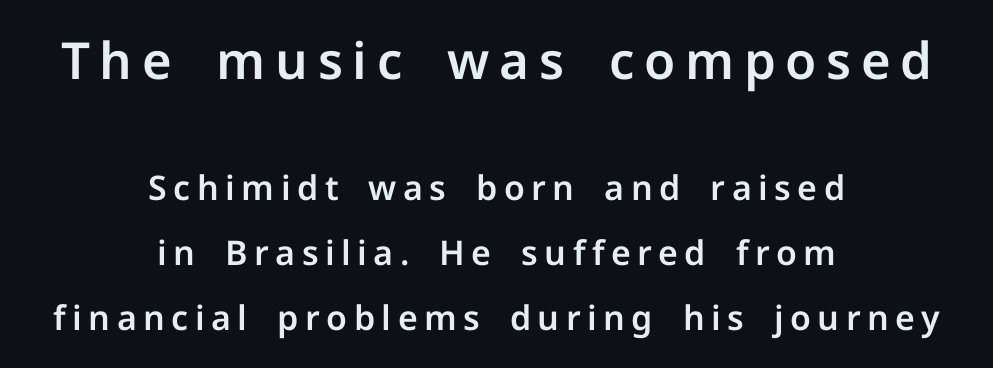
Do the characters align in a grid? No, the font is proportional. The specimen reads as upright at a glance. The passage shown begins with its larger block and ends with its smaller one. The gap between lines stays unmarked.
